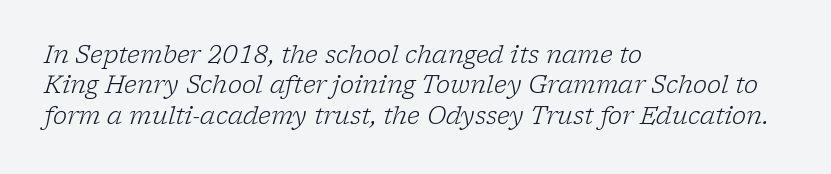
The image shows 24 px text type, italic (leaning right); set left-aligned, normal line spacing (1.27x), normal letter spacing, not underlined.
